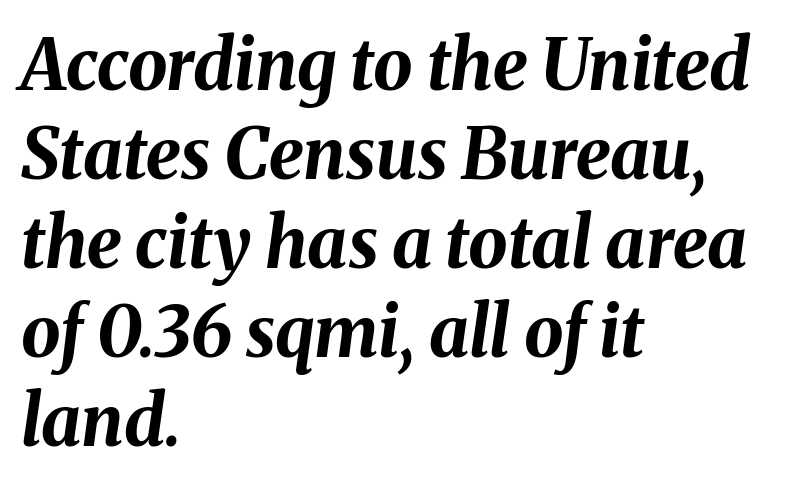
The image shows 70 px bold type, italic (leaning right); set left-aligned, normal line spacing (1.27x), normal letter spacing, not underlined; medium stroke contrast and a medium x-height.
